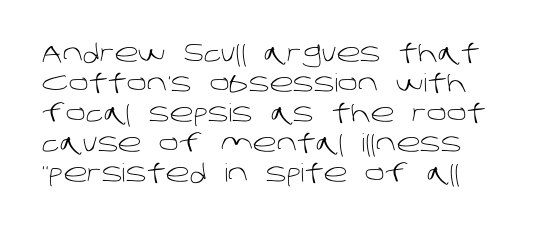
The font is comparable to plain body text, perhaps lighter. The horizontal fit of the characters is conventional and even. A clean baseline with only descenders dipping below it.
